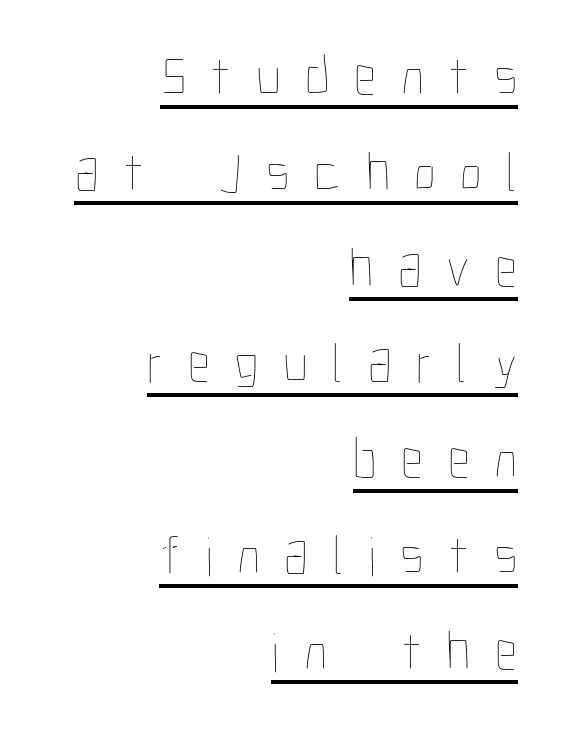
{"italic": "no", "bold": "no", "weight": "thin", "width": "condensed", "stroke_contrast": "low", "x_height": "medium", "monospaced": "no", "underline": "yes", "align": "right", "line_spacing_ratio": 1.71, "letter_spacing": "wide", "letter_spacing_em": 0.44, "glyph_px": 56}
